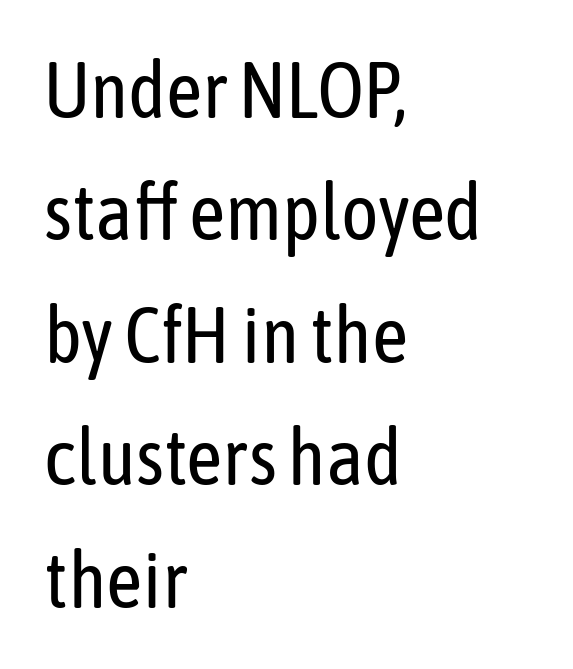
Q: Is the text bold? A: No.
Q: Is the text italic (slanted)? A: No, it is upright.
Q: Is the typeface a serif or a sans-serif typeface? A: Sans-serif.
Q: Is the text underlined? A: No.
Q: How is the paragraph aligned? A: Left-aligned.
Q: Is the spacing between letters normal or unusually wide? A: Normal.
Q: Is the spacing between lines tight, normal or loose? A: Normal.
Q: Width (condensed, normal, or wide)? A: Condensed.
Q: Stroke contrast? A: Low.
Q: x-height? A: Medium.
Q: Monospaced? A: No.
